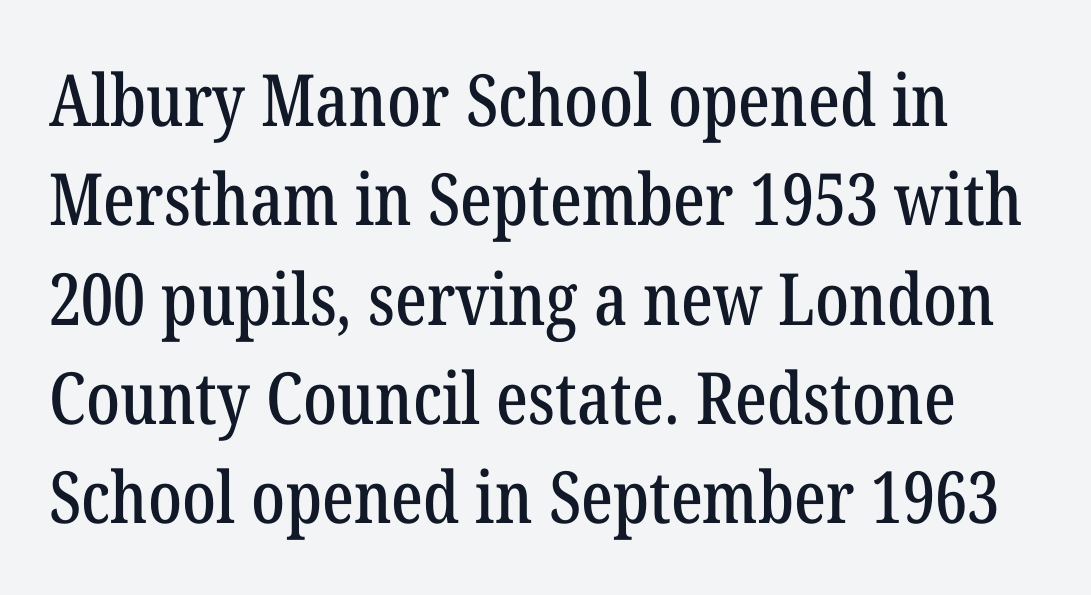
Q: Is the text italic (slanted)? A: No, it is upright.
Q: Is the typeface a serif or a sans-serif typeface? A: Serif.
Q: Is the text underlined? A: No.
Q: Is the spacing between letters normal or unusually wide? A: Normal.
Q: Is the spacing between lines tight, normal or loose? A: Normal.
Q: Width (condensed, normal, or wide)? A: Condensed.
Q: Stroke contrast? A: Low.
Q: x-height? A: Medium.
Q: Monospaced? A: No.
